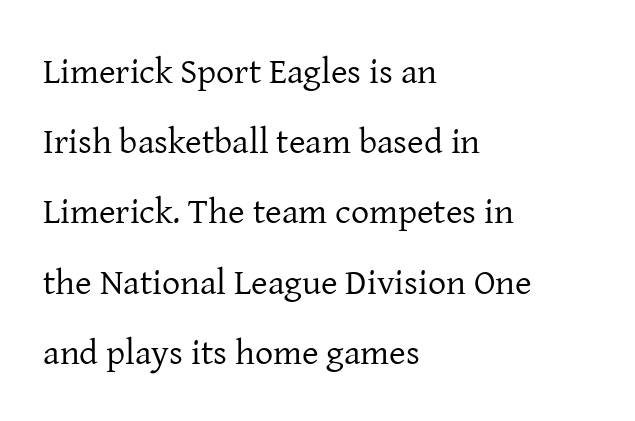
Q: Is the text bold? A: No.
Q: Is the text italic (slanted)? A: No, it is upright.
Q: Is the typeface a serif or a sans-serif typeface? A: Serif.
Q: Is the text underlined? A: No.
Q: How is the paragraph aligned? A: Left-aligned.
Q: Is the spacing between letters normal or unusually wide? A: Normal.
Q: Is the spacing between lines tight, normal or loose? A: Loose.
Q: Width (condensed, normal, or wide)? A: Normal.
Q: Stroke contrast? A: Low.
Q: x-height? A: Medium.
Q: Monospaced? A: No.
